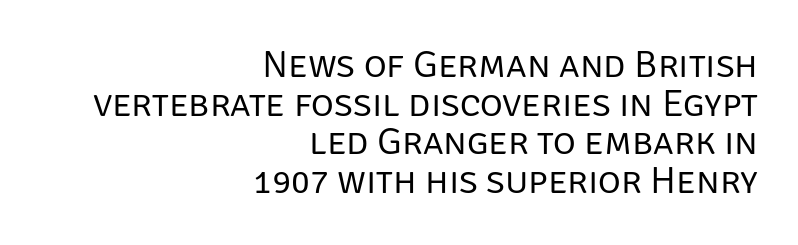
{"serif": "no", "italic": "no", "bold": "no", "weight": "regular", "width": "normal", "stroke_contrast": "low", "x_height": "large", "monospaced": "no", "underline": "no", "align": "right", "line_spacing": "tight", "line_spacing_ratio": 0.99, "letter_spacing": "normal", "letter_spacing_em": 0.0, "glyph_px": 39}
